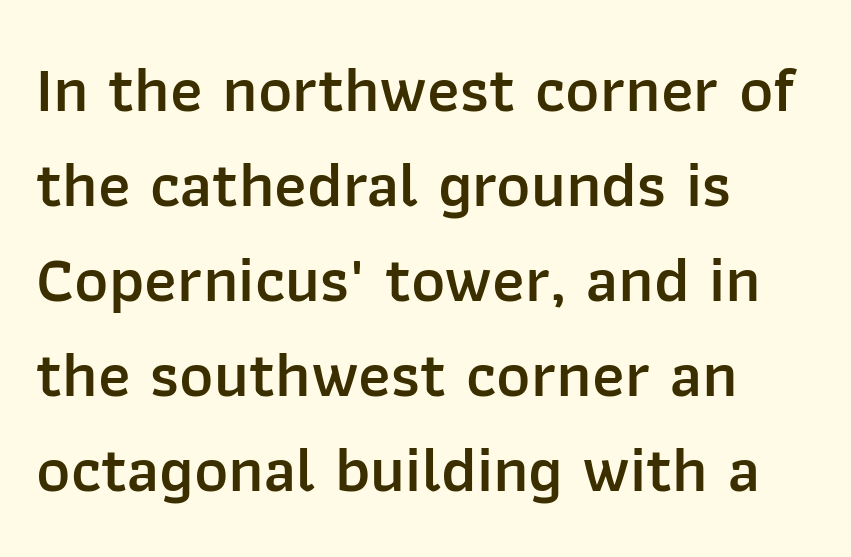
The image shows 65 px semibold sans-serif type, upright; set left-aligned, normal line spacing (1.46x), normal letter spacing, not underlined; low stroke contrast and a medium x-height.
